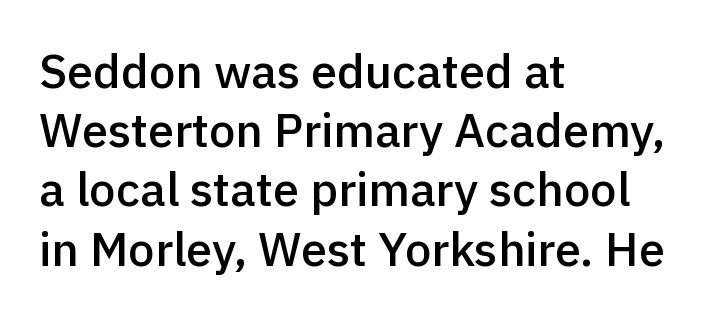
No italicization has been applied; the sample stays upright. Looks like regular typesetting: each glyph gets only the width it needs. Reading down the column, the eye jumps a familiar distance to each next line. To sum up the face: it is a sans, with no serifs. The gaps between neighbouring characters are ordinary and unremarkable. Heft: intermediate — a semibold.
